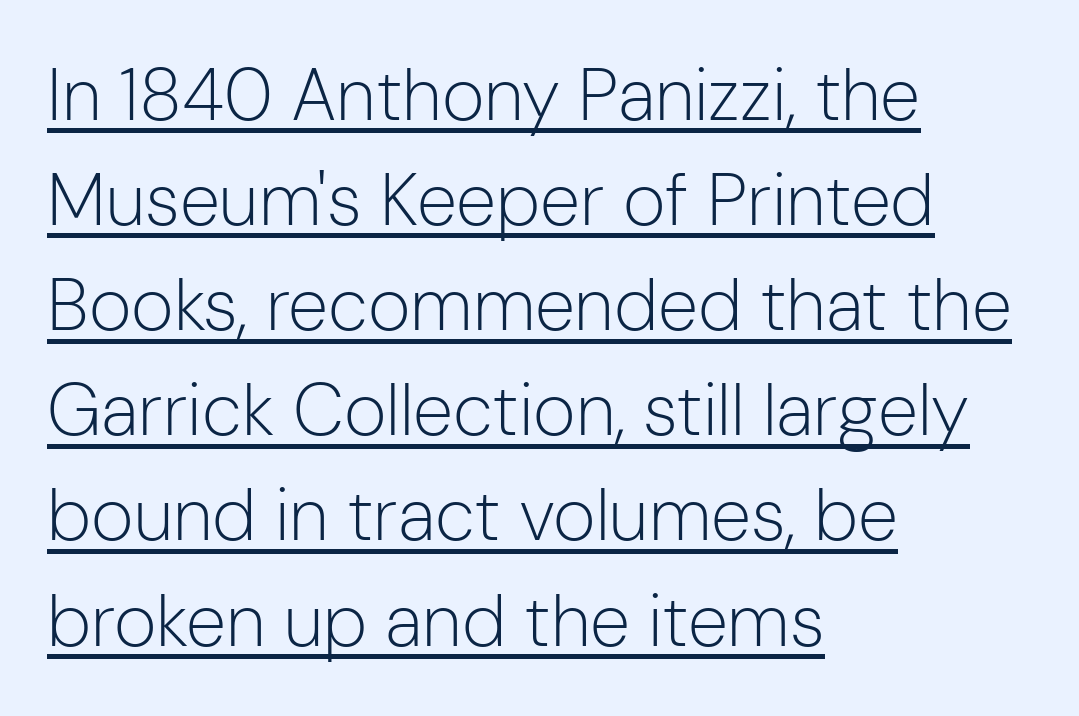
{"serif": "no", "italic": "no", "bold": "no", "weight": "light", "width": "normal", "stroke_contrast": "low", "x_height": "medium", "monospaced": "no", "underline": "yes", "align": "left", "line_spacing": "normal", "line_spacing_ratio": 1.44, "letter_spacing": "normal", "letter_spacing_em": 0.0, "glyph_px": 73}
